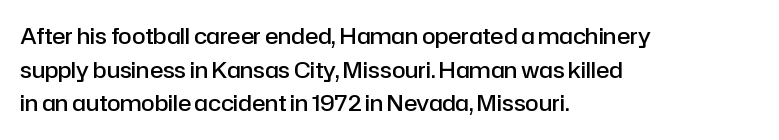
Q: Is the text bold? A: Semi-bold.
Q: Is the text italic (slanted)? A: No, it is upright.
Q: Is the text underlined? A: No.
Q: How is the paragraph aligned? A: Left-aligned.
Q: Is the spacing between letters normal or unusually wide? A: Normal.
Q: Is the spacing between lines tight, normal or loose? A: Normal.
